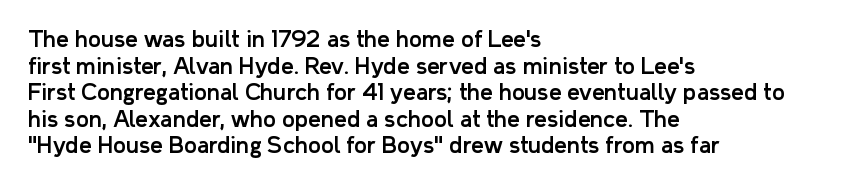
Q: Is the text italic (slanted)? A: No, it is upright.
Q: Is the text underlined? A: No.
Q: How is the paragraph aligned? A: Left-aligned.
Q: Is the spacing between letters normal or unusually wide? A: Normal.
